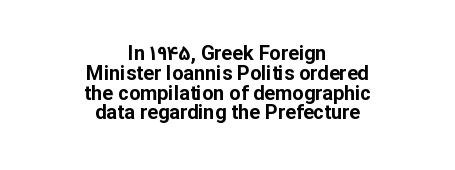
Q: Is the text bold? A: Yes.
Q: Is the text italic (slanted)? A: No, it is upright.
Q: Is the text underlined? A: No.
Q: How is the paragraph aligned? A: Centered.
Q: Is the spacing between letters normal or unusually wide? A: Normal.
Q: Is the spacing between lines tight, normal or loose? A: Tight.
